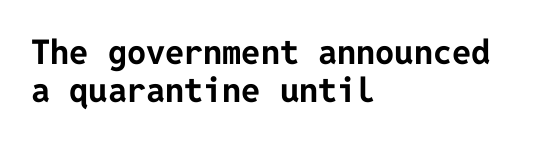
The image shows 34 px bold sans-serif type, upright; set left-aligned, tight line spacing (1.12x), normal letter spacing, not underlined; low stroke contrast and a medium x-height.
